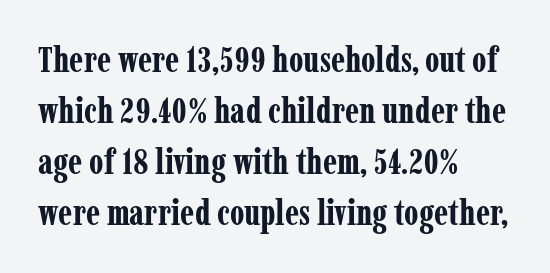
Horizontally, the lines are justified to the leading edge only. Descender tails drop into unmarked territory. Rendered with straight, roman letterforms. The passage shown has conventional tracking throughout. Each letter's strokes conclude with small projecting serifs.
